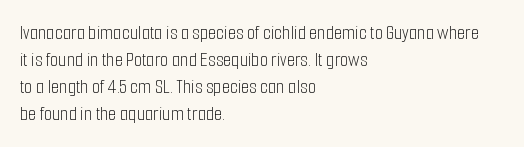
These lines keep a tight, regular rhythm from letter to letter. The rows are spaced the way most documents space them. Nothing heavy about these letters — not bold at all. A roman cut, with each character standing at attention. Check under the words: just untouched page. All the whitespace from short lines collects on the right.
